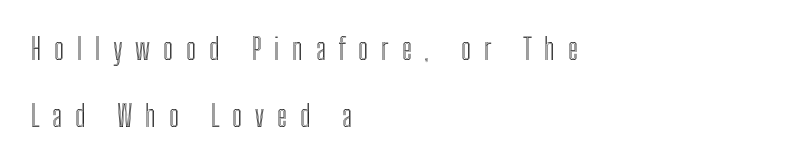
Q: Is the text italic (slanted)? A: No, it is upright.
Q: Is the text underlined? A: No.
Q: How is the paragraph aligned? A: Left-aligned.
Q: Is the spacing between letters normal or unusually wide? A: Unusually wide.
Q: Is the spacing between lines tight, normal or loose? A: Loose.
Q: Width (condensed, normal, or wide)? A: Condensed.
Q: x-height? A: Medium.
Q: Monospaced? A: No.
